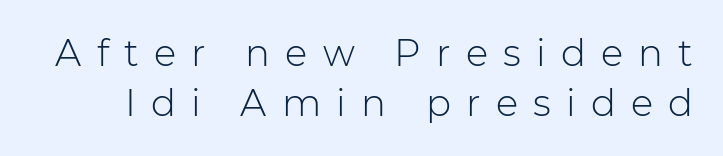
Q: Is the text bold? A: No.
Q: Is the text italic (slanted)? A: No, it is upright.
Q: Is the typeface a serif or a sans-serif typeface? A: Sans-serif.
Q: Is the text underlined? A: No.
Q: Is the spacing between letters normal or unusually wide? A: Unusually wide.
Q: Is the spacing between lines tight, normal or loose? A: Normal.
Q: Width (condensed, normal, or wide)? A: Normal.
Q: Stroke contrast? A: Low.
Q: x-height? A: Medium.
Q: Monospaced? A: No.
